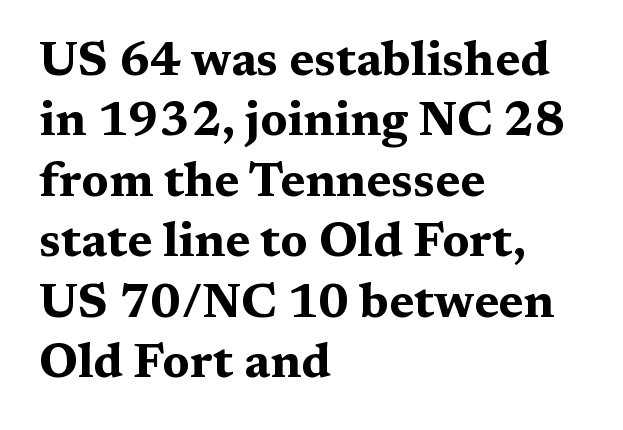
Unlike a clean sans, this face finishes its strokes with serifs. Is this a fixed-width face? No — the glyphs have proportional, varying widths. Students, note that the glyphs here touch the page at normal intervals. Glance below the letters and you will spot only blank space. One glance says typical: line gaps are just what's usual. Layout note: lines flush left.
